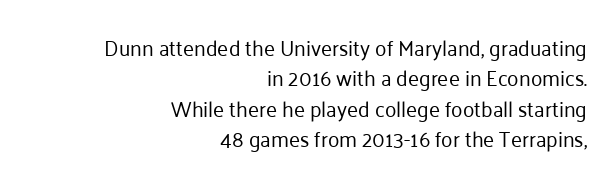
The image shows 21 px text type, upright; set right-aligned, normal line spacing (1.45x), normal letter spacing, not underlined.
